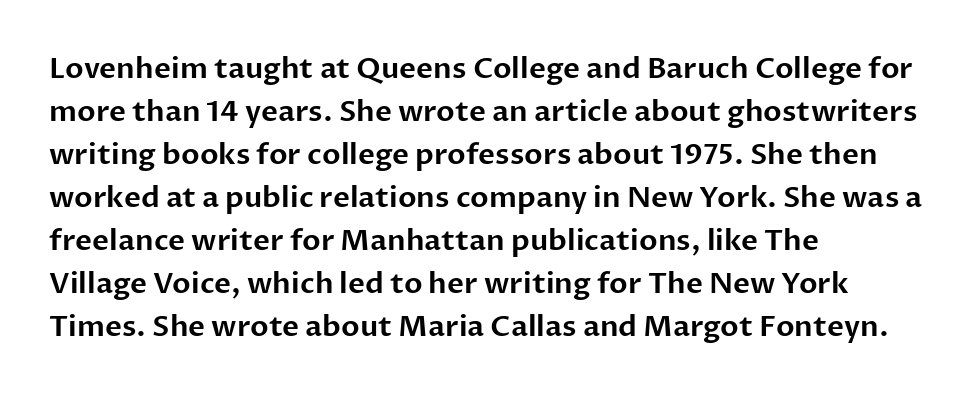
Q: Is the text italic (slanted)? A: No, it is upright.
Q: Is the typeface a serif or a sans-serif typeface? A: Sans-serif.
Q: Is the text underlined? A: No.
Q: How is the paragraph aligned? A: Left-aligned.
Q: Is the spacing between letters normal or unusually wide? A: Normal.
Q: Is the spacing between lines tight, normal or loose? A: Normal.
Q: Width (condensed, normal, or wide)? A: Normal.
Q: Stroke contrast? A: Low.
Q: x-height? A: Medium.
Q: Monospaced? A: No.
